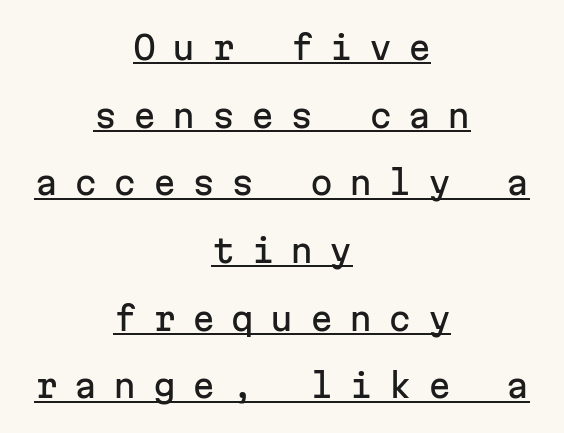
The image shows 33 px sans-serif type, upright, monospaced; set centered, loose line spacing (2.05x), unusually wide letter spacing (+0.49 em), underlined; low stroke contrast and a medium x-height.
